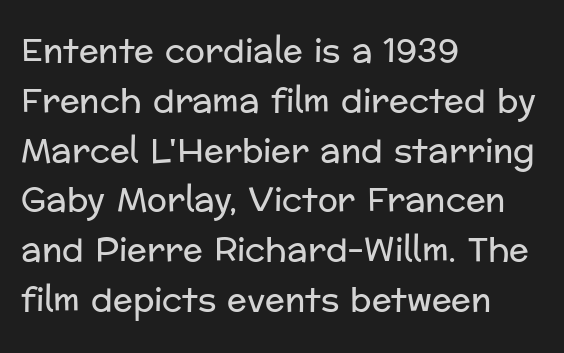
Q: Is the text bold? A: No.
Q: Is the text italic (slanted)? A: No, it is upright.
Q: Is the typeface a serif or a sans-serif typeface? A: Sans-serif.
Q: Is the text underlined? A: No.
Q: How is the paragraph aligned? A: Left-aligned.
Q: Is the spacing between letters normal or unusually wide? A: Normal.
Q: Is the spacing between lines tight, normal or loose? A: Normal.
Q: Width (condensed, normal, or wide)? A: Normal.
Q: Stroke contrast? A: Low.
Q: x-height? A: Medium.
Q: Monospaced? A: No.
